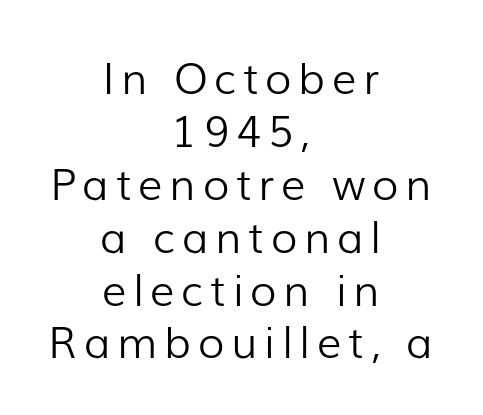
Q: Is the text bold? A: No.
Q: Is the text italic (slanted)? A: No, it is upright.
Q: Is the typeface a serif or a sans-serif typeface? A: Sans-serif.
Q: Is the text underlined? A: No.
Q: How is the paragraph aligned? A: Centered.
Q: Width (condensed, normal, or wide)? A: Normal.
Q: Stroke contrast? A: Low.
Q: x-height? A: Medium.
Q: Monospaced? A: No.
